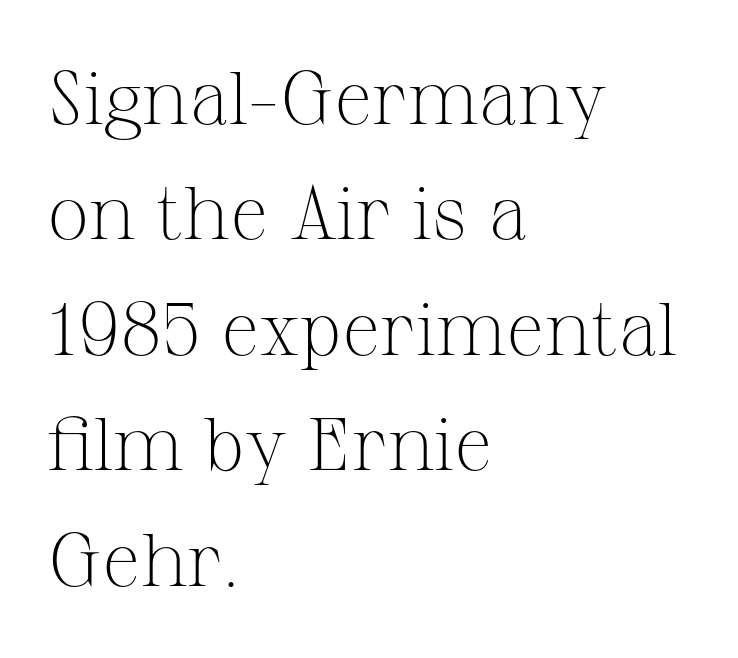
The text block is weighted toward the left margin, trailing off unevenly rightward. Look at the bottom of the vertical strokes: they flare into serifs here. The letterforms sit at book weight or below. Rendered with straight, roman letterforms. The horizontal fit of the characters is conventional and even. The leading is moderate, giving the passage an even texture.
